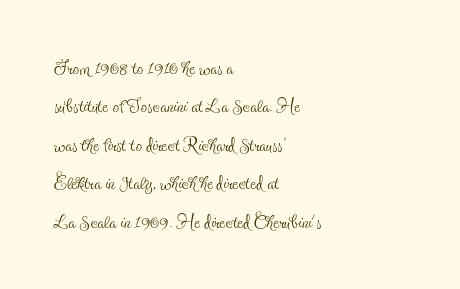
The image shows 26 px text type; set left-aligned, normal line spacing (1.48x), normal letter spacing, not underlined.
